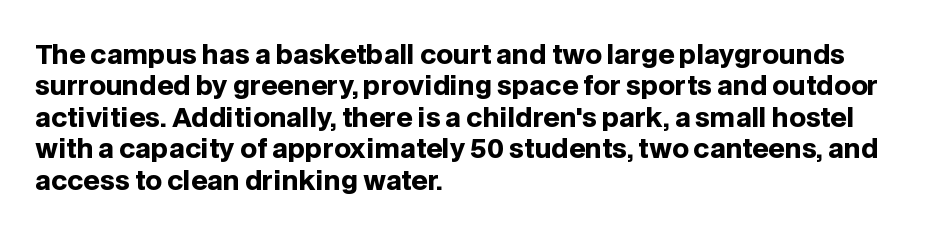
Q: Is the text bold? A: Yes.
Q: Is the text italic (slanted)? A: No, it is upright.
Q: Is the text underlined? A: No.
Q: How is the paragraph aligned? A: Left-aligned.
Q: Is the spacing between letters normal or unusually wide? A: Normal.
